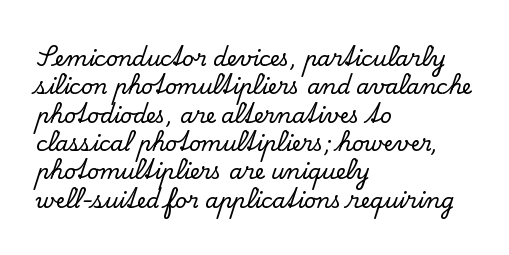
The image shows 21 px text type; set left-aligned, normal line spacing (1.35x), normal letter spacing, not underlined.
